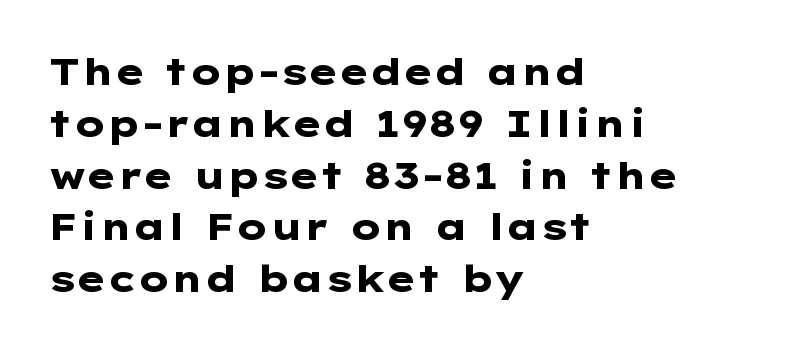
{"serif": "no", "italic": "no", "bold": "yes", "weight": "heavy", "width": "wide", "stroke_contrast": "low", "x_height": "medium", "underline": "no", "align": "left", "line_spacing": "normal", "line_spacing_ratio": 1.4, "letter_spacing": "normal", "letter_spacing_em": 0.0, "glyph_px": 37}
